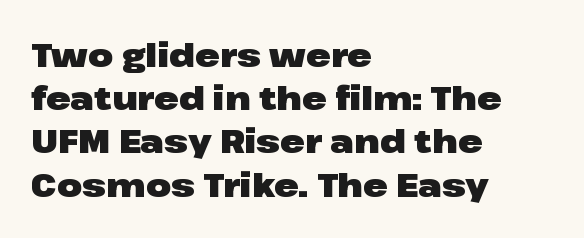
No extra tracking has been applied to these lines. Set as a true bold cut, around the 700 mark. Designer's note — italics off, roman on. Descender tails drop into unmarked territory. A typesetter would call this proportional, since set widths differ per character.
